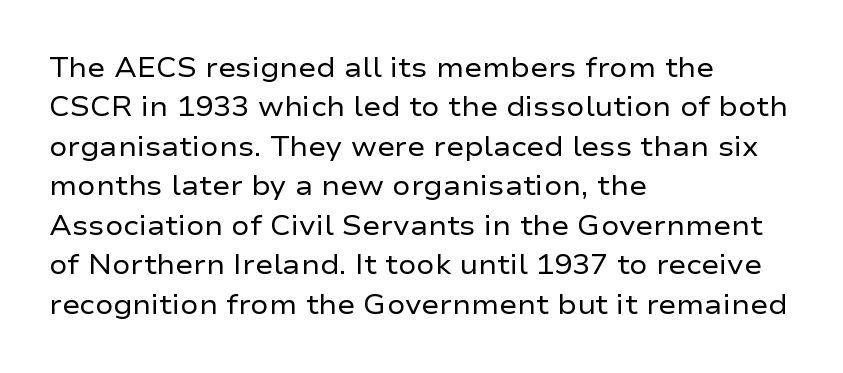
{"italic": "no", "bold": "no", "underline": "no", "align": "left", "line_spacing": "normal", "line_spacing_ratio": 1.46, "letter_spacing": "normal", "letter_spacing_em": 0.0, "glyph_px": 27}
